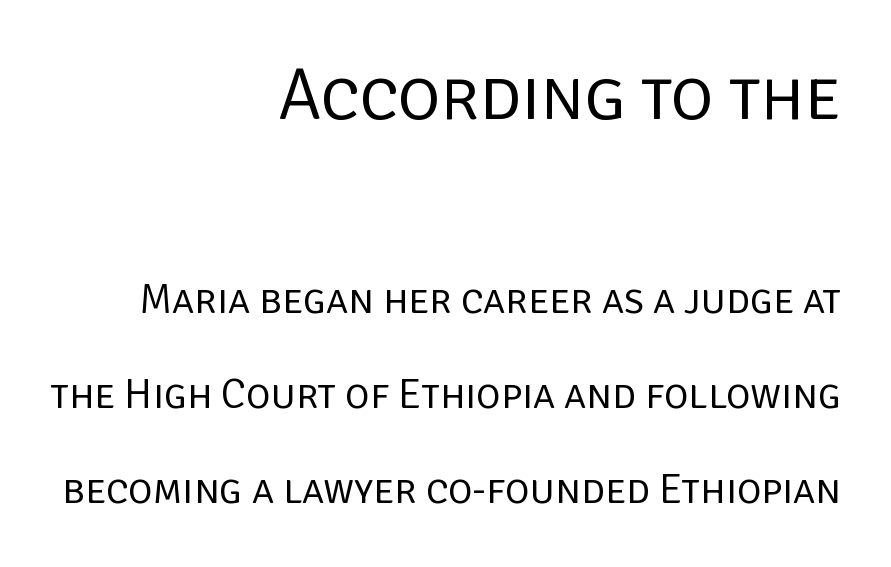
{"serif": "no", "italic": "no", "bold": "no", "weight": "regular", "width": "normal", "stroke_contrast": "low", "x_height": "large", "monospaced": "no", "underline": "no", "align": "right", "line_spacing": "loose", "line_spacing_ratio": 2.26, "letter_spacing": "normal", "letter_spacing_em": 0.0, "larger_block": "first", "size_ratio": 1.74, "glyph_px": 73}
